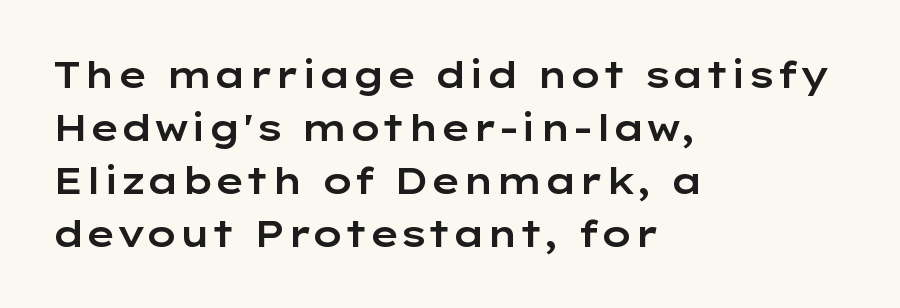
Q: Is the text italic (slanted)? A: No, it is upright.
Q: Is the typeface a serif or a sans-serif typeface? A: Sans-serif.
Q: Is the text underlined? A: No.
Q: How is the paragraph aligned? A: Left-aligned.
Q: Is the spacing between letters normal or unusually wide? A: Normal.
Q: Is the spacing between lines tight, normal or loose? A: Normal.
Q: Width (condensed, normal, or wide)? A: Wide.
Q: Stroke contrast? A: Low.
Q: x-height? A: Medium.
Q: Monospaced? A: No.
